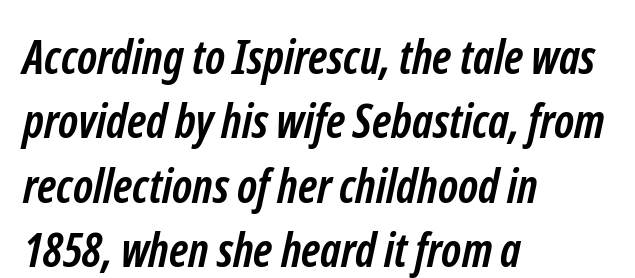
{"serif": "no", "bold": "yes", "weight": "semibold", "width": "condensed", "stroke_contrast": "low", "x_height": "medium", "monospaced": "no", "underline": "no", "align": "left", "line_spacing": "normal", "line_spacing_ratio": 1.37, "letter_spacing": "normal", "letter_spacing_em": 0.0, "glyph_px": 47}
